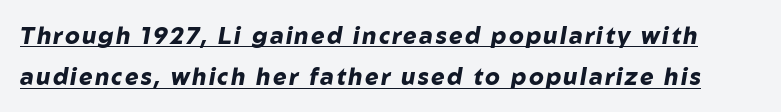
The image shows 23 px bold type, italic (leaning right); set line spacing 1.79x, underlined.
